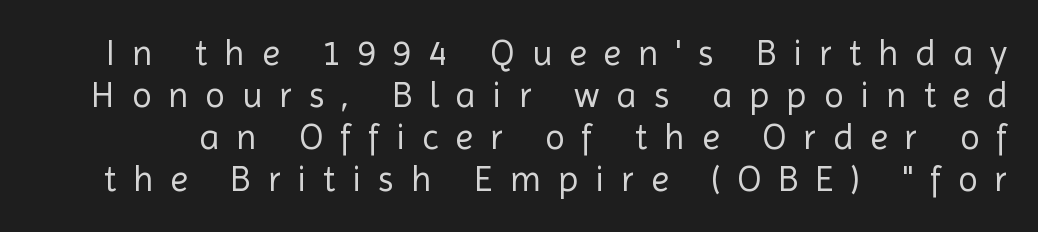
The axis of the letterforms is exactly vertical. These lines are rendered in a variable-pitch font. The gaps between neighbouring characters are conspicuously large. Nothing heavy about these letters — not bold at all. This sample uses a sans-serif face. The words here are not underlined.
